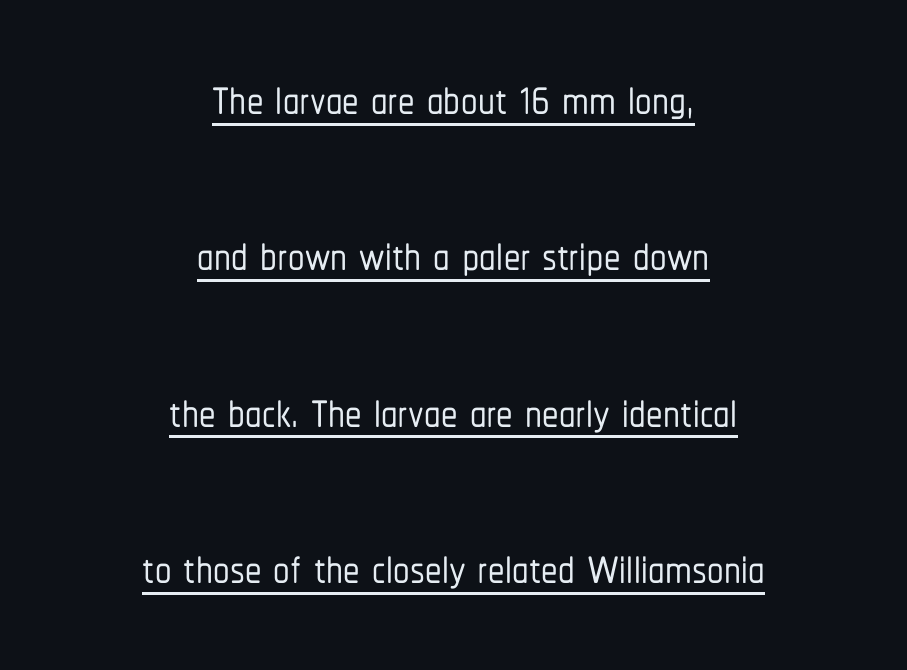
The image shows 66 px condensed sans-serif type, upright; set centered, loose line spacing (2.37x), normal letter spacing, underlined; low stroke contrast and a medium x-height.
